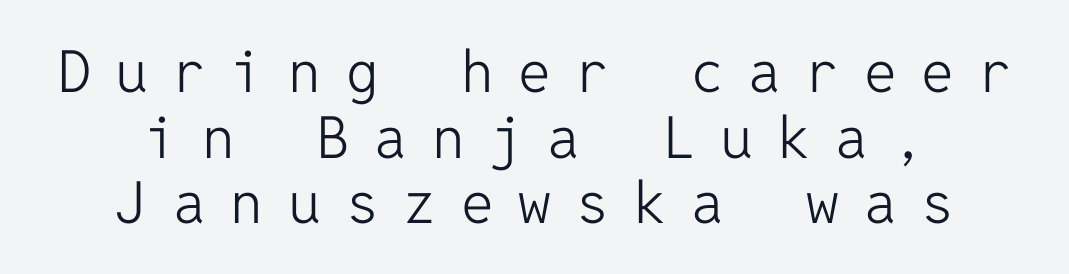
The image shows 58 px light sans-serif type, upright, monospaced; set centered, tight line spacing (1.13x), unusually wide letter spacing (+0.43 em), not underlined; low stroke contrast and a medium x-height.
